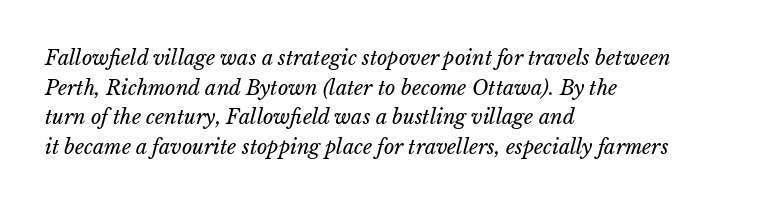
The image shows 20 px text type; set left-aligned, normal line spacing (1.48x), normal letter spacing, not underlined.
